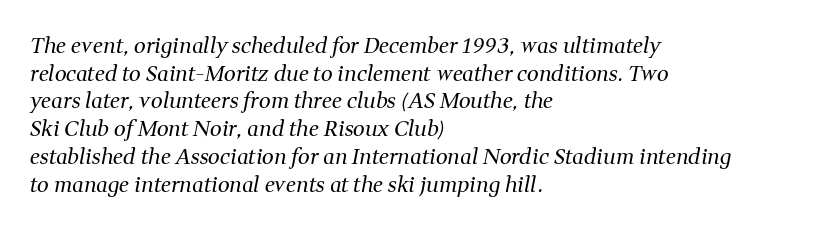
In CSS terms this would be text-align: left. Students, note that the glyphs here touch the page at normal intervals. The lettering tilts uniformly, giving the passage an italic look. Quick note: underline off. No chunkiness to these letters — they're not bold.
